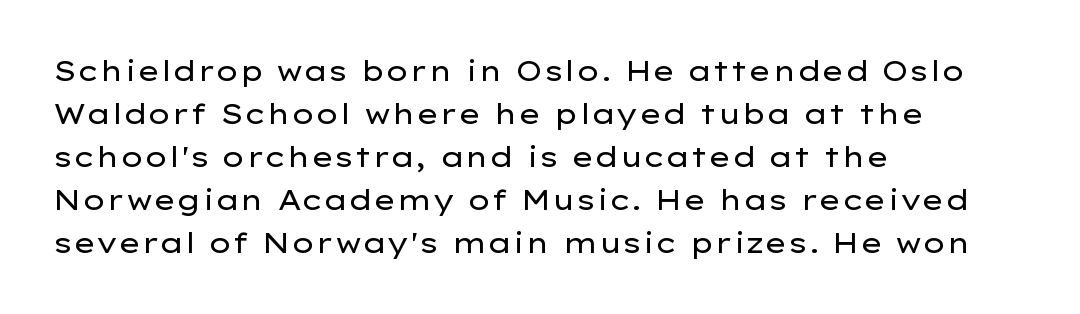
Q: Is the text bold? A: No.
Q: Is the text italic (slanted)? A: No, it is upright.
Q: Is the typeface a serif or a sans-serif typeface? A: Sans-serif.
Q: Is the text underlined? A: No.
Q: How is the paragraph aligned? A: Left-aligned.
Q: Is the spacing between letters normal or unusually wide? A: Normal.
Q: Is the spacing between lines tight, normal or loose? A: Normal.
Q: Width (condensed, normal, or wide)? A: Wide.
Q: Stroke contrast? A: Low.
Q: x-height? A: Medium.
Q: Monospaced? A: No.
